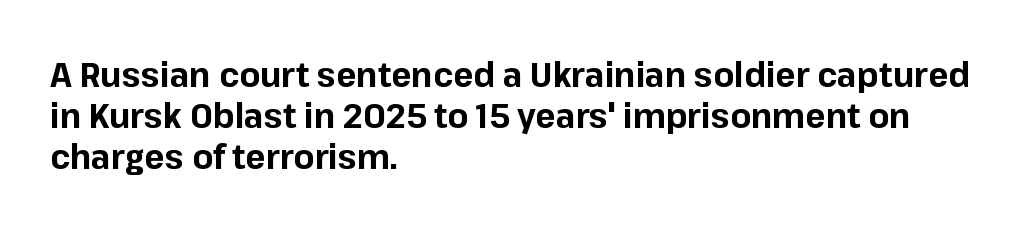
The lines in this sample share a left origin and differ only in where they stop. Stroke thickness is high; the sample reads as a true bold. The space beneath each line is pristine and unruled. A typesetter would call this proportional, since set widths differ per character. The type sits square on the baseline with zero lean.
